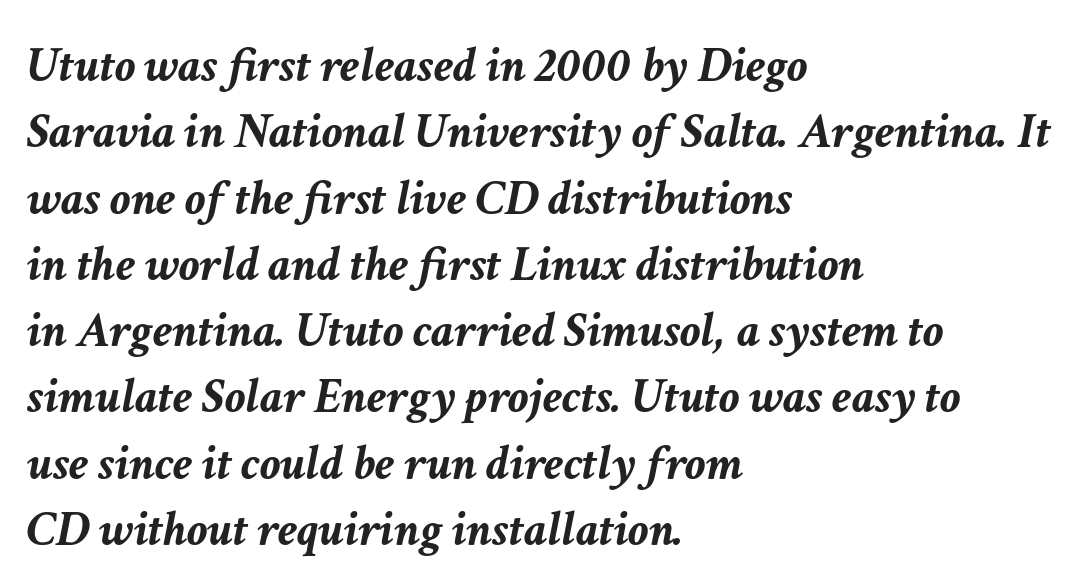
Plain, unruled lines of type. Inter-character spacing is left at the font's built-in metrics. Notice how the passage keeps a crisp vertical edge on the left only. The letters are bold, with thick, heavy strokes. The rows are spaced the way most documents space them. A typesetter would mark this as italic.
